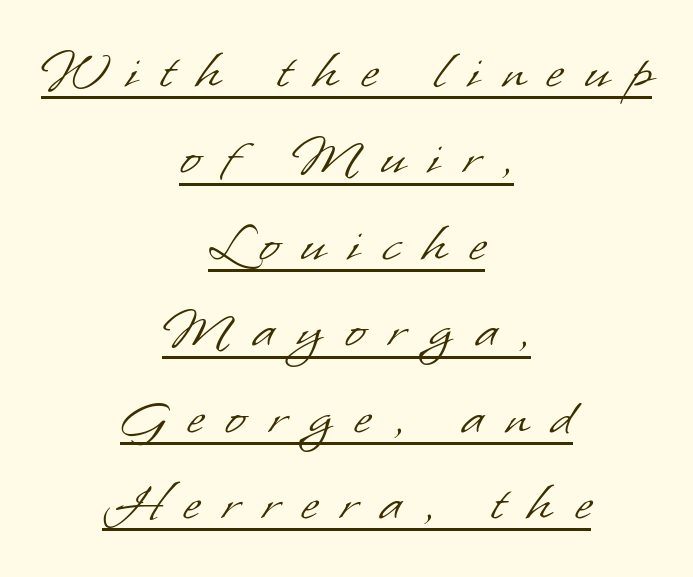
The image shows 60 px light sans-serif type; set centered, normal line spacing (1.44x), unusually wide letter spacing (+0.38 em), underlined; low stroke contrast and a small x-height.
